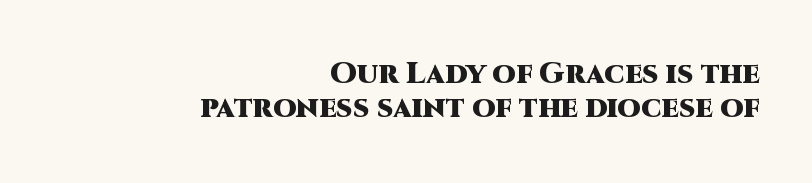
Ascenders rise straight up at ninety degrees. Proportional: the letters do not fall into vertical columns. The compositor pushed each line to the right boundary. Caption: standard tracking, unaltered. Type without underlining. The font family rendered here belongs to the sans-serif group.
